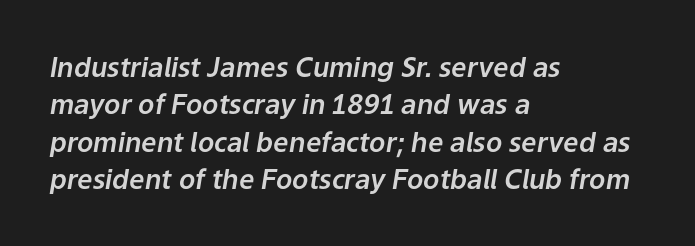
The image shows 27 px text type, italic (leaning right); set left-aligned, normal line spacing (1.38x), normal letter spacing, not underlined.
